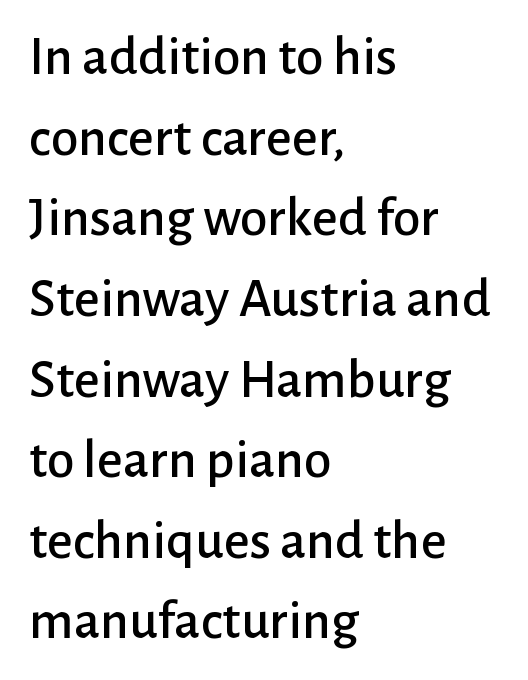
{"serif": "no", "italic": "no", "width": "normal", "stroke_contrast": "low", "x_height": "medium", "monospaced": "no", "underline": "no", "align": "left", "line_spacing": "normal", "line_spacing_ratio": 1.44, "letter_spacing": "normal", "letter_spacing_em": 0.0, "glyph_px": 56}
